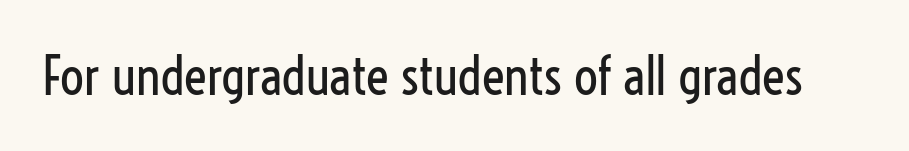
Has an underline been added? It has not. Quick note: not italic, upright. The typesetting does not lean heavy: it is not bold. Students, note that the glyphs here touch the page at normal intervals.
